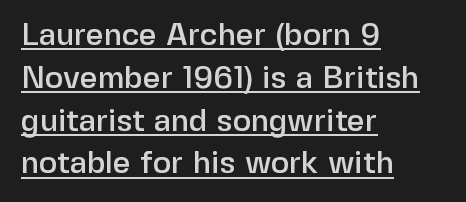
The image shows 31 px sans-serif type, upright; set left-aligned, normal line spacing (1.38x), normal letter spacing, underlined; low stroke contrast and a medium x-height.
